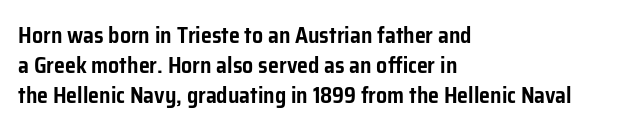
Q: Is the text italic (slanted)? A: No, it is upright.
Q: Is the text underlined? A: No.
Q: How is the paragraph aligned? A: Left-aligned.
Q: Is the spacing between letters normal or unusually wide? A: Normal.
Q: Is the spacing between lines tight, normal or loose? A: Normal.
